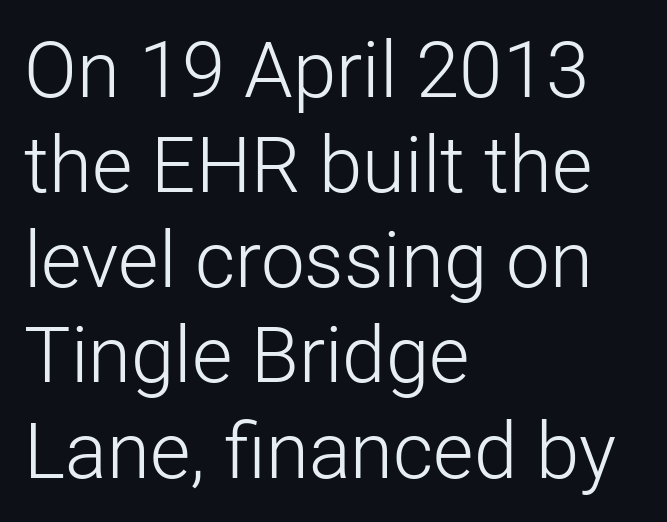
The image shows 78 px light sans-serif type, upright; set left-aligned, line spacing 1.22x, normal letter spacing, not underlined; low stroke contrast and a medium x-height.
